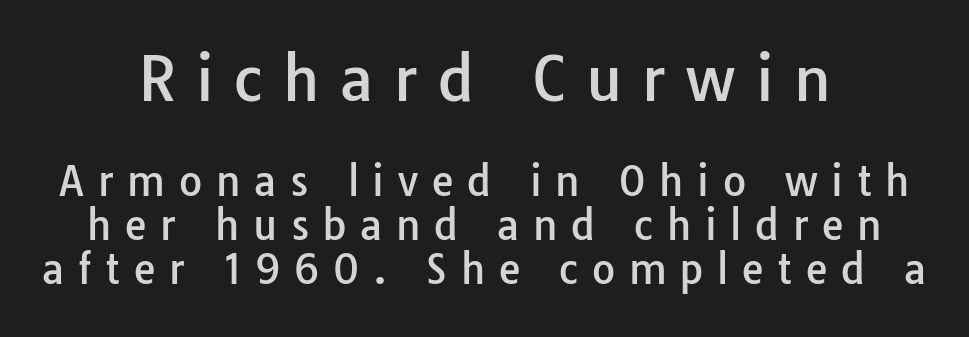
The image shows 60 px sans-serif type, upright; set centered, tight line spacing (1.11x), unusually wide letter spacing (+0.34 em), not underlined; the first (top) block is 1.5x larger; low stroke contrast and a medium x-height.
